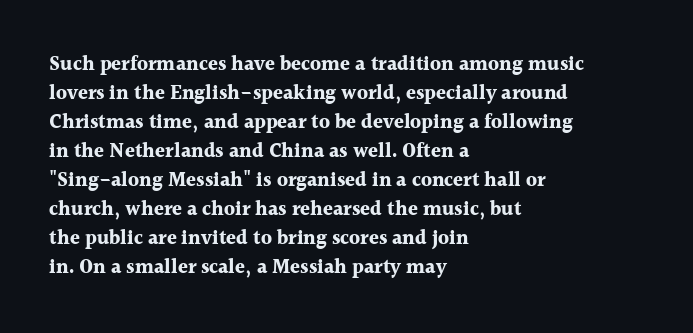
The image shows 20 px bold type, upright; set left-aligned, normal line spacing (1.45x), normal letter spacing, not underlined.
